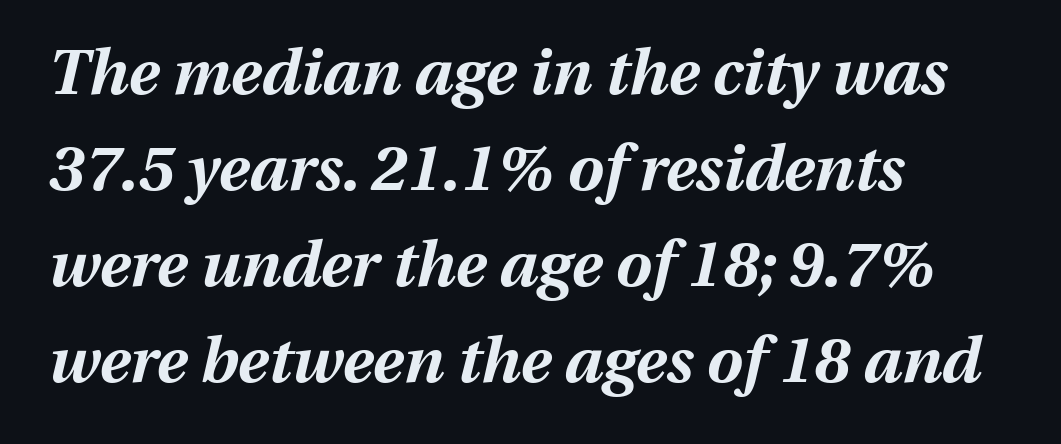
Q: Is the text bold? A: Yes.
Q: Is the text italic (slanted)? A: Yes, it leans right by about 13 degrees.
Q: Is the text underlined? A: No.
Q: How is the paragraph aligned? A: Left-aligned.
Q: Is the spacing between letters normal or unusually wide? A: Normal.
Q: Is the spacing between lines tight, normal or loose? A: Normal.
Q: Width (condensed, normal, or wide)? A: Normal.
Q: Stroke contrast? A: Medium.
Q: x-height? A: Medium.
Q: Monospaced? A: No.
